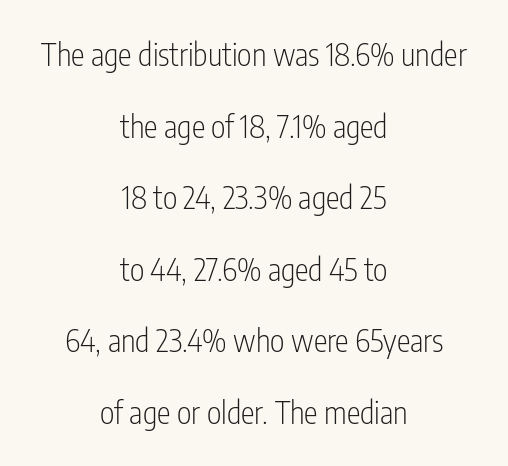
Q: Is the text bold? A: No.
Q: Is the text italic (slanted)? A: No, it is upright.
Q: Is the typeface a serif or a sans-serif typeface? A: Sans-serif.
Q: Is the text underlined? A: No.
Q: How is the paragraph aligned? A: Centered.
Q: Is the spacing between letters normal or unusually wide? A: Normal.
Q: Is the spacing between lines tight, normal or loose? A: Loose.
Q: Width (condensed, normal, or wide)? A: Condensed.
Q: Stroke contrast? A: Low.
Q: x-height? A: Medium.
Q: Monospaced? A: No.
